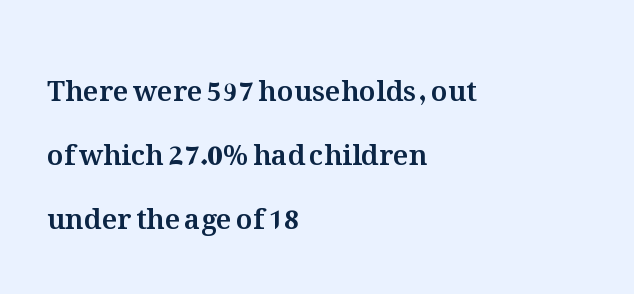
The image shows 28 px text type, upright; set left-aligned, loose line spacing (2.29x), normal letter spacing, not underlined; medium stroke contrast and a medium x-height.
